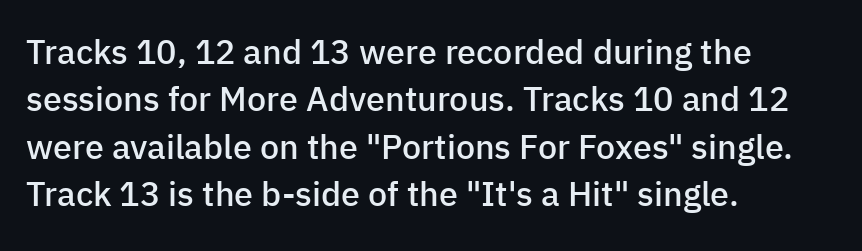
Letters rest on an invisible, unmarked baseline. Line beginnings align vertically; line endings do not. Regarding leading, the lines here are spaced in the standard way. On the weight axis this lands at semibold, roughly 600. Glyph-to-glyph distance matches everyday printed text. The face used here is a sans, in the tradition of grotesques and geometrics.
